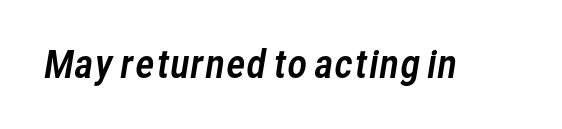
The image shows 37 px sans-serif type; set normal letter spacing, not underlined; low stroke contrast and a medium x-height.
